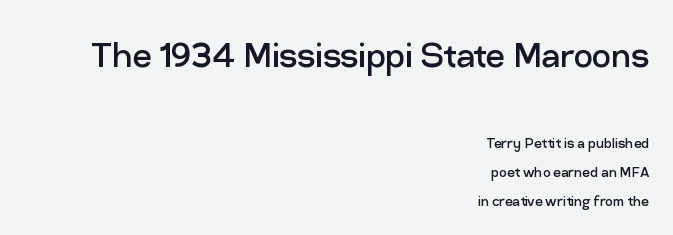
{"serif": "no", "italic": "no", "bold": "no", "weight": "regular", "width": "normal", "stroke_contrast": "low", "x_height": "medium", "monospaced": "no", "underline": "no", "align": "right", "line_spacing_ratio": 1.72, "letter_spacing": "normal", "letter_spacing_em": 0.0, "larger_block": "first", "size_ratio": 2.47, "glyph_px": 42}
